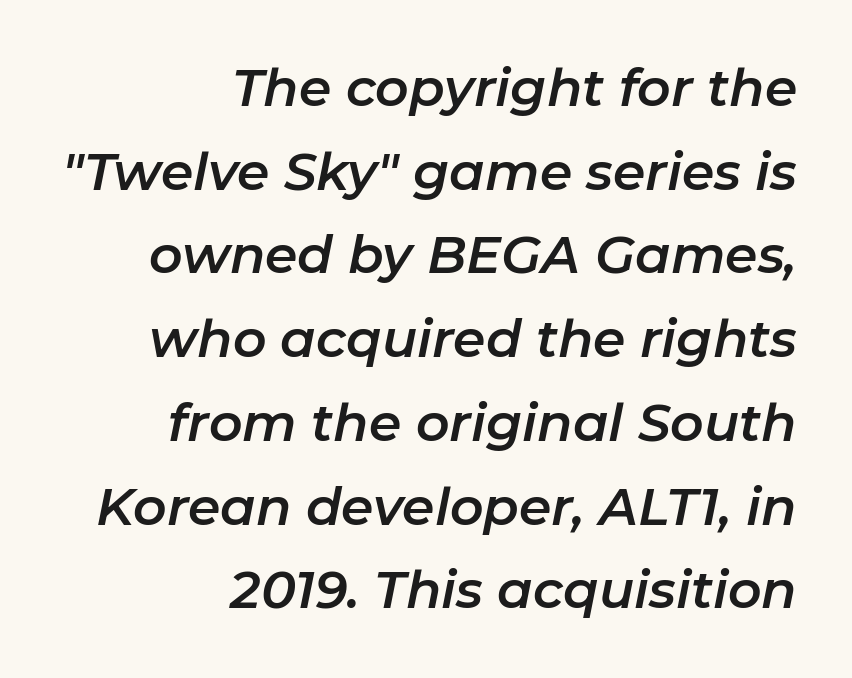
The image shows 52 px text type, italic (leaning right); set right-aligned, normal line spacing (1.61x), normal letter spacing, not underlined; low stroke contrast and a medium x-height.
